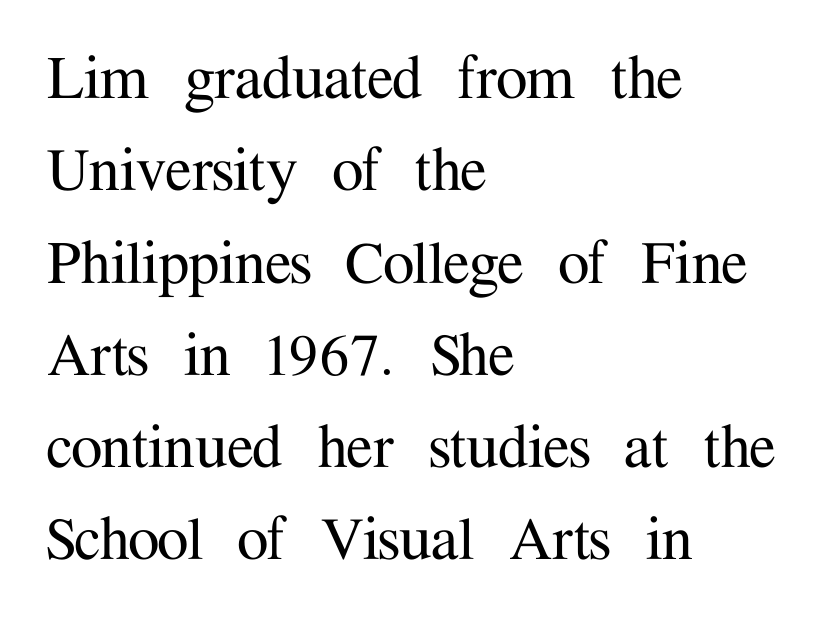
These lines stack with their left ends in a neat column. Vertically, the passage feels balanced, rows spaced as you'd expect. Do the characters align in a grid? No, the font is proportional. Standard letterfit; no display-style spreading of the glyphs.
